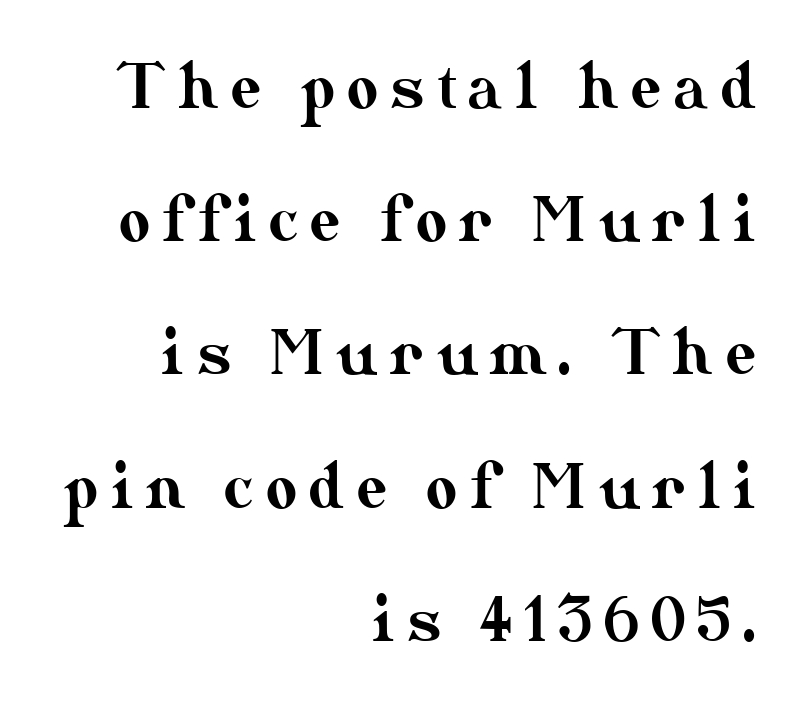
{"italic": "no", "width": "normal", "stroke_contrast": "medium", "x_height": "small", "monospaced": "no", "underline": "no", "align": "right", "line_spacing": "loose", "line_spacing_ratio": 2.22, "letter_spacing": "wide", "letter_spacing_em": 0.21, "glyph_px": 60}
